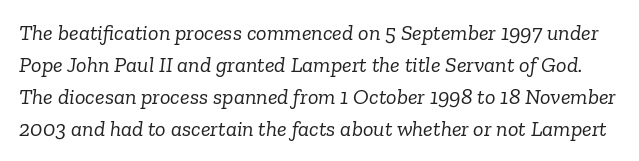
Q: Is the text bold? A: No.
Q: Is the text italic (slanted)? A: Yes, it leans right by about 6 degrees.
Q: Is the text underlined? A: No.
Q: Is the spacing between letters normal or unusually wide? A: Normal.
Q: Is the spacing between lines tight, normal or loose? A: Normal.
